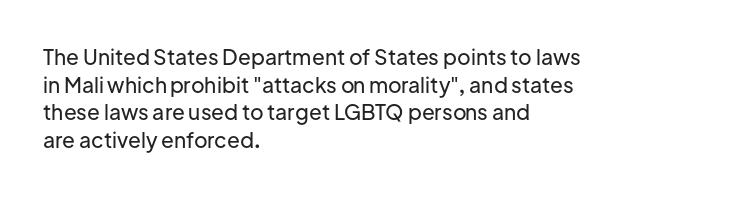
{"italic": "no", "underline": "no", "align": "left", "line_spacing": "normal", "line_spacing_ratio": 1.32, "letter_spacing": "normal", "letter_spacing_em": 0.0, "glyph_px": 21}
